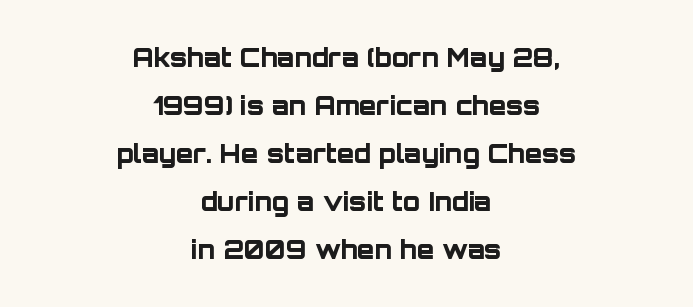
{"italic": "no", "bold": "yes", "underline": "no", "align": "center", "line_spacing": "loose", "line_spacing_ratio": 1.92, "letter_spacing": "normal", "letter_spacing_em": 0.0, "glyph_px": 25}
